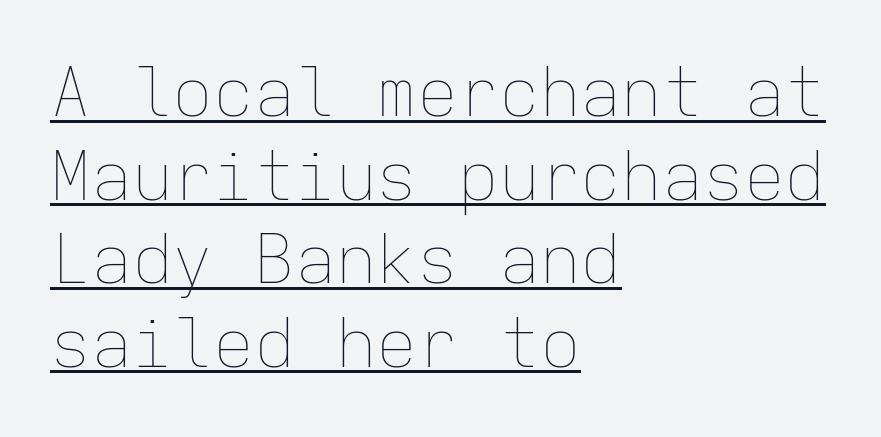
{"italic": "no", "bold": "no", "weight": "thin", "width": "normal", "stroke_contrast": "low", "x_height": "medium", "monospaced": "yes", "underline": "yes", "align": "left", "line_spacing_ratio": 1.23, "letter_spacing": "normal", "letter_spacing_em": 0.0, "glyph_px": 68}
